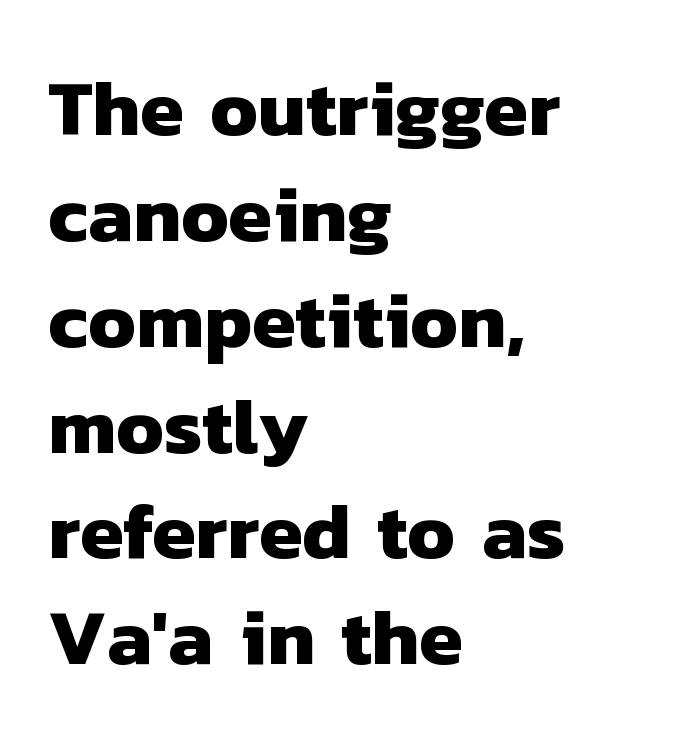
The image shows 79 px heavy sans-serif type; set left-aligned, normal line spacing (1.34x), normal letter spacing, not underlined; low stroke contrast and a medium x-height.
